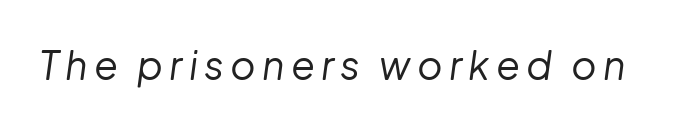
{"italic": "yes", "lean": "right", "slant_degrees": 8, "bold": "no", "weight": "regular", "width": "normal", "stroke_contrast": "low", "x_height": "medium", "monospaced": "no", "underline": "no", "glyph_px": 39}
